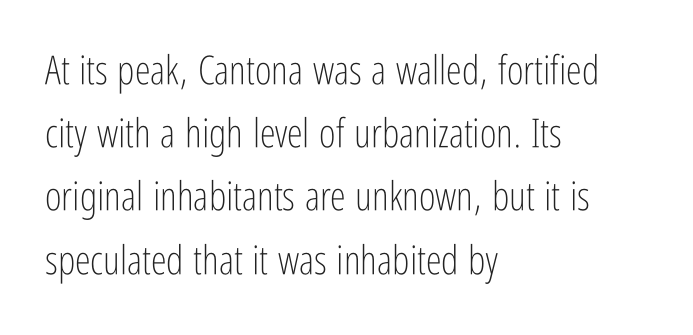
Q: Is the text bold? A: No.
Q: Is the text italic (slanted)? A: No, it is upright.
Q: Is the typeface a serif or a sans-serif typeface? A: Sans-serif.
Q: Is the text underlined? A: No.
Q: How is the paragraph aligned? A: Left-aligned.
Q: Is the spacing between letters normal or unusually wide? A: Normal.
Q: Is the spacing between lines tight, normal or loose? A: Normal.
Q: Width (condensed, normal, or wide)? A: Condensed.
Q: Stroke contrast? A: Low.
Q: x-height? A: Medium.
Q: Monospaced? A: No.
